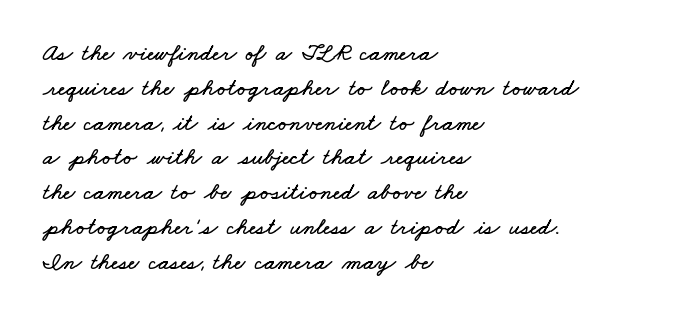
Line starts are locked; line ends wander. Does the leading feel generous? No, just average. Only glyphs here, with clear space below each row. This rendering leaves character spacing at its baseline value.
